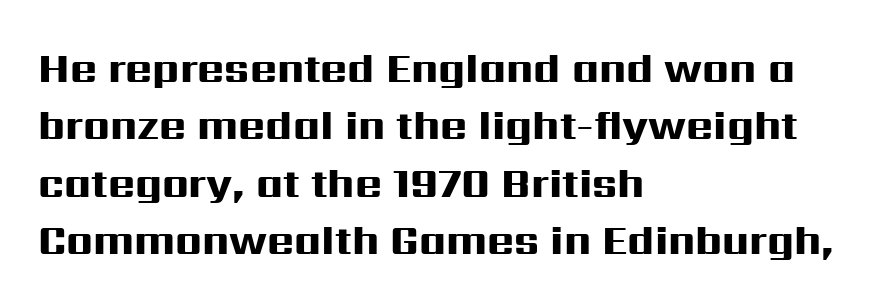
{"serif": "no", "italic": "no", "bold": "yes", "weight": "heavy", "width": "wide", "stroke_contrast": "high", "x_height": "medium", "monospaced": "no", "underline": "no", "align": "left", "line_spacing": "normal", "line_spacing_ratio": 1.4, "letter_spacing": "normal", "letter_spacing_em": 0.0, "glyph_px": 41}
